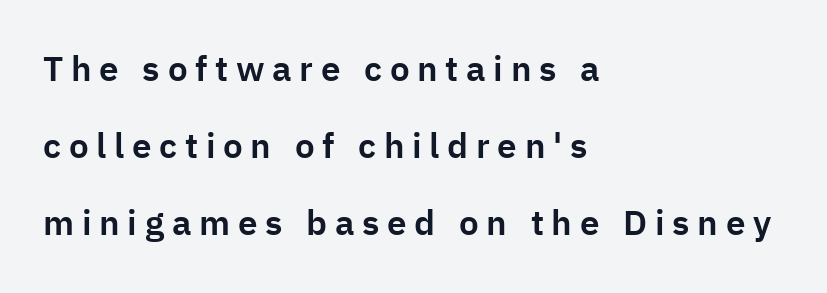
The passage shown has open, widely tracked lettering throughout. The face used here is a sans, in the tradition of grotesques and geometrics. These lines were composed using upright roman letters. The baseline area is clear. Does the copy run flush right? No — it runs flush left. Proportional: the letters do not fall into vertical columns.
